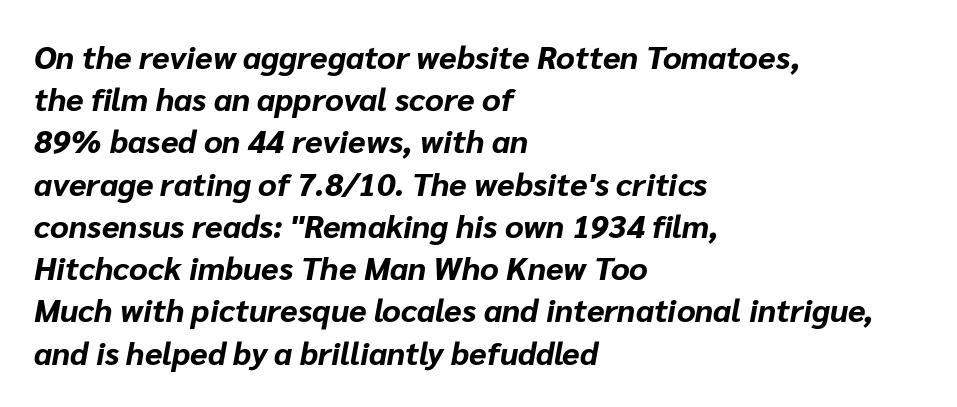
The image shows 32 px bold type, italic (leaning right); set left-aligned, normal line spacing (1.32x), normal letter spacing, not underlined; low stroke contrast and a medium x-height.
